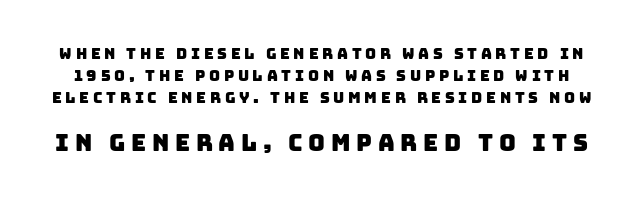
The line texture is sparse and dotted thanks to wide tracking. This sample keeps an unexceptional amount of space between lines. Glance below the letters and you will spot only blank space. Scale increases going downward across the two blocks.
